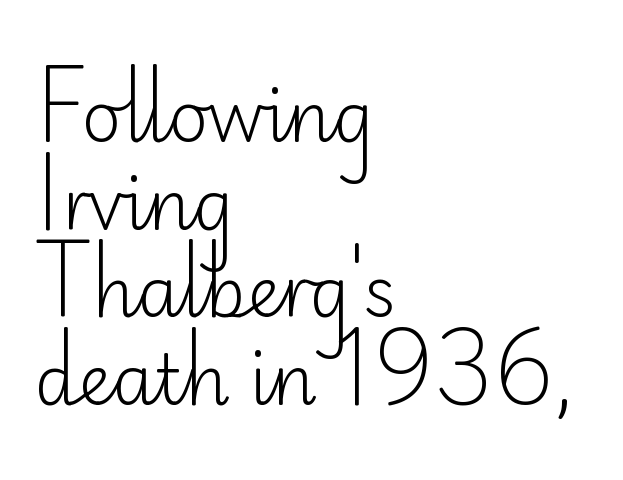
A student would call this left alignment; a typographer would say flush left, rag right. Italic? Not at all — the glyphs are vertical. No extra tracking has been applied to these lines. The face used here is proportionally spaced, like ordinary book or web type. Heaviness? Minimal to ordinary, like unemphasized prose. The passage shown is not underscored anywhere.
